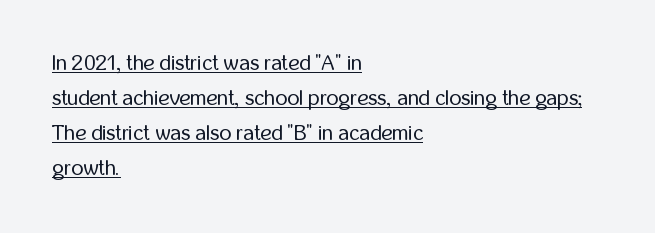
{"italic": "no", "bold": "no", "underline": "yes", "align": "left", "line_spacing": "normal", "line_spacing_ratio": 1.67, "letter_spacing": "normal", "letter_spacing_em": 0.0, "glyph_px": 21}
